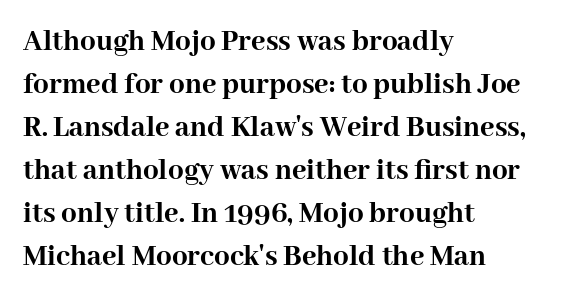
The specimen reads as upright at a glance. Typesetter's note: full bold, strokes at maximum text heaviness. The lines are quadded left. Descenders hang freely into open space.
